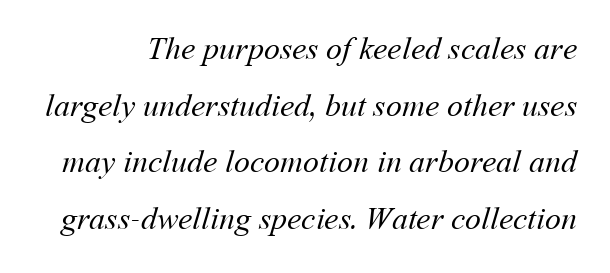
Q: Is the text bold? A: No.
Q: Is the text underlined? A: No.
Q: Is the spacing between letters normal or unusually wide? A: Normal.
Q: Width (condensed, normal, or wide)? A: Normal.
Q: Stroke contrast? A: Medium.
Q: x-height? A: Medium.
Q: Monospaced? A: No.
